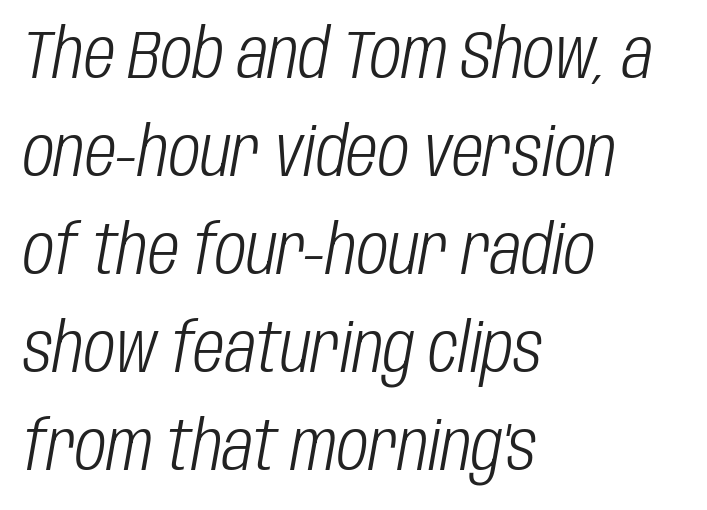
Q: Is the text bold? A: No.
Q: Is the text italic (slanted)? A: Yes, it leans right by about 10 degrees.
Q: Is the text underlined? A: No.
Q: How is the paragraph aligned? A: Left-aligned.
Q: Is the spacing between letters normal or unusually wide? A: Normal.
Q: Is the spacing between lines tight, normal or loose? A: Normal.
Q: Width (condensed, normal, or wide)? A: Condensed.
Q: Stroke contrast? A: Low.
Q: x-height? A: Large.
Q: Monospaced? A: No.
